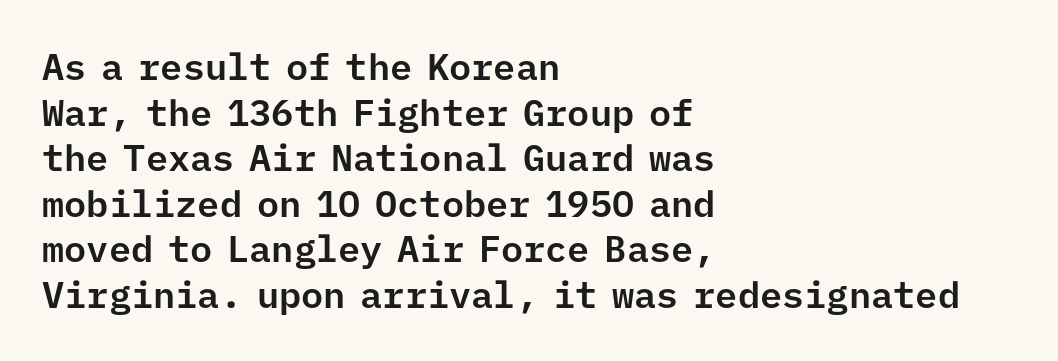
{"serif": "no", "italic": "no", "width": "normal", "stroke_contrast": "low", "x_height": "medium", "monospaced": "yes", "underline": "no", "align": "left", "line_spacing_ratio": 1.23, "letter_spacing": "normal", "letter_spacing_em": 0.0, "glyph_px": 37}
